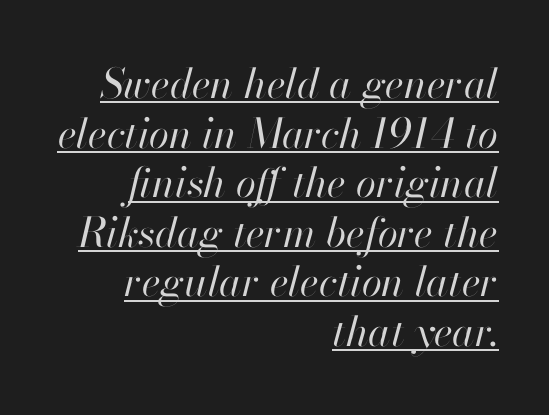
{"italic": "yes", "lean": "right", "slant_degrees": 13, "bold": "no", "weight": "regular", "width": "normal", "stroke_contrast": "high", "x_height": "small", "monospaced": "no", "underline": "yes", "align": "right", "line_spacing_ratio": 1.21, "letter_spacing": "normal", "letter_spacing_em": 0.0, "glyph_px": 41}
